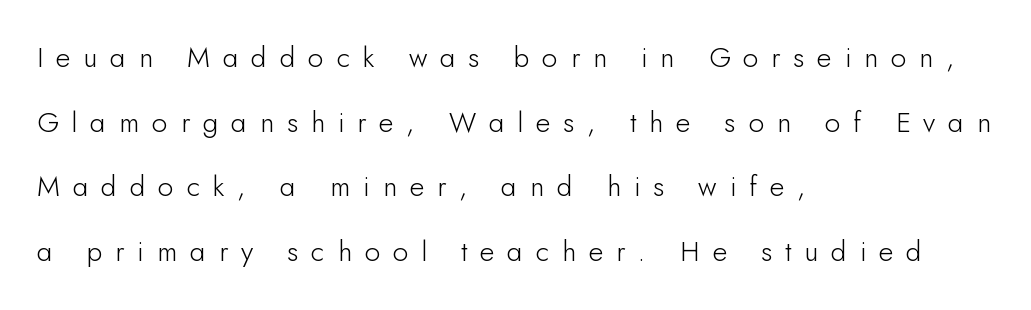
Q: Is the text bold? A: No.
Q: Is the text italic (slanted)? A: No, it is upright.
Q: Is the typeface a serif or a sans-serif typeface? A: Sans-serif.
Q: Is the text underlined? A: No.
Q: How is the paragraph aligned? A: Left-aligned.
Q: Is the spacing between letters normal or unusually wide? A: Unusually wide.
Q: Is the spacing between lines tight, normal or loose? A: Loose.
Q: Width (condensed, normal, or wide)? A: Normal.
Q: Stroke contrast? A: Low.
Q: x-height? A: Small.
Q: Monospaced? A: No.
